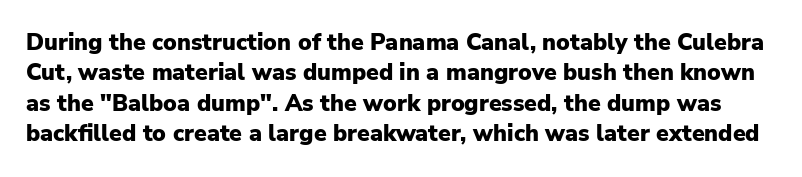
{"italic": "no", "bold": "yes", "underline": "no", "line_spacing": "normal", "line_spacing_ratio": 1.32, "letter_spacing": "normal", "letter_spacing_em": 0.0, "glyph_px": 23}
